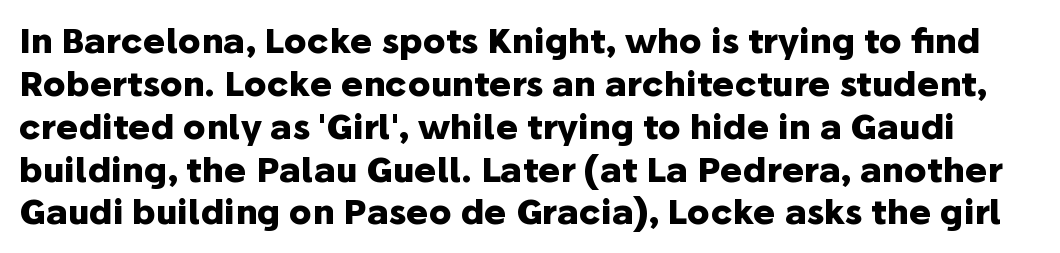
Chunky letters — that's bold for sure. A typesetter would call this leading conventional body-copy spacing. Check where the strokes stop: nothing finishes them off — pure sans. Varying glyph widths throughout — classic text-font behaviour.
